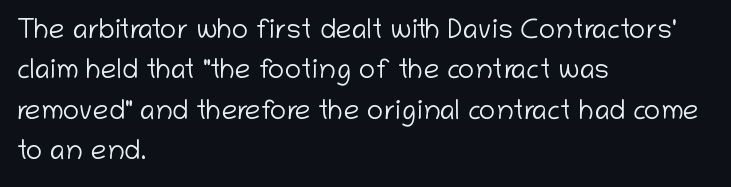
The image shows 28 px light sans-serif type, upright; set left-aligned, normal line spacing (1.44x), normal letter spacing, not underlined; low stroke contrast and a medium x-height.
